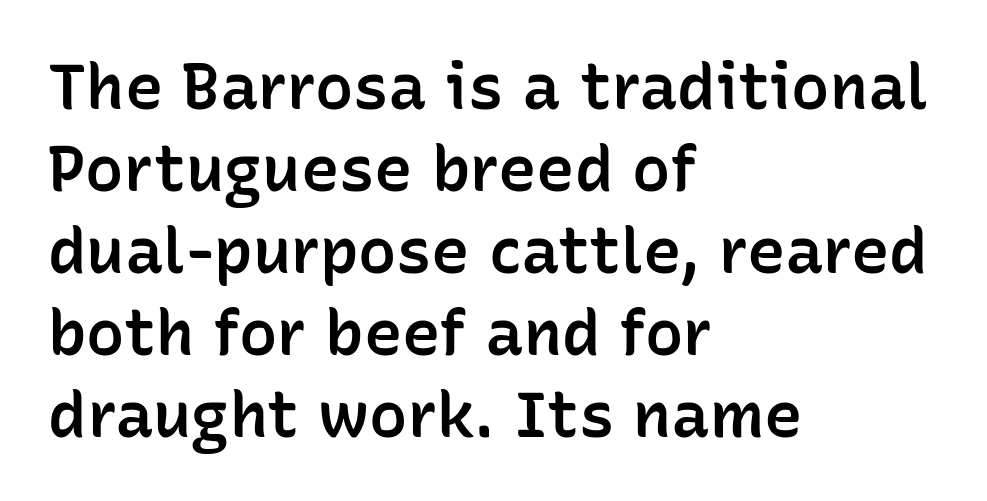
The paragraph has a hard left edge and a soft right edge. Type style note: lacks serifs. The letterforms sit shoulder to shoulder at normal distance. Decoration check: the copy has no underline.
